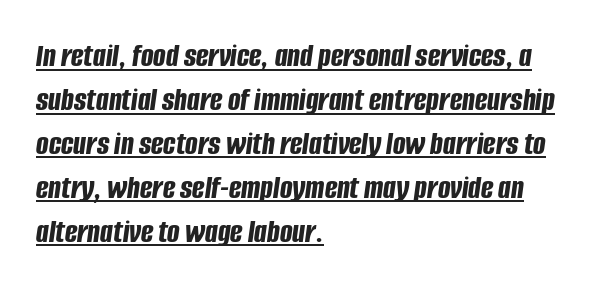
Emphasis-style slanted type is in use. You can see a thin bar hugging the bottom of the glyphs. All the whitespace from short lines collects on the right. Spacing between characters is what you'd get straight out of the box. Does the leading feel generous? No, just average.
